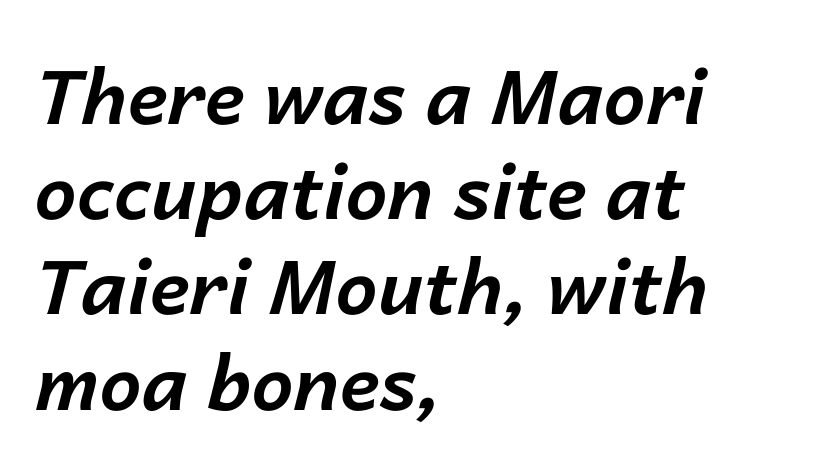
{"italic": "yes", "lean": "right", "slant_degrees": 14, "bold": "yes", "weight": "bold", "width": "normal", "stroke_contrast": "low", "x_height": "medium", "monospaced": "no", "underline": "no", "align": "left", "line_spacing": "normal", "line_spacing_ratio": 1.27, "letter_spacing": "normal", "letter_spacing_em": 0.0, "glyph_px": 75}
